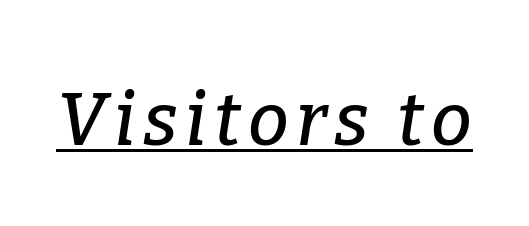
Q: Is the text italic (slanted)? A: Yes, it leans right by about 9 degrees.
Q: Is the typeface a serif or a sans-serif typeface? A: Serif.
Q: Is the text underlined? A: Yes.
Q: Width (condensed, normal, or wide)? A: Normal.
Q: Stroke contrast? A: Low.
Q: x-height? A: Medium.
Q: Monospaced? A: No.
